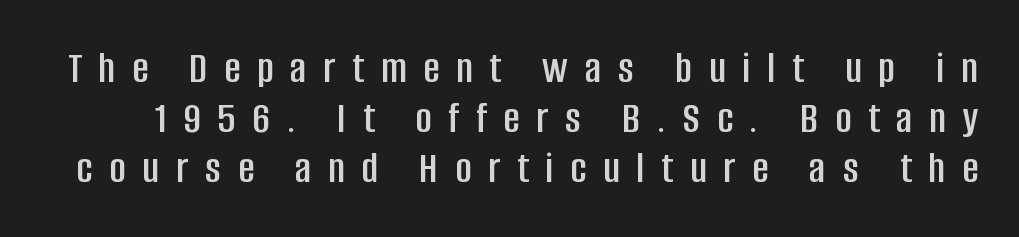
The image shows 45 px condensed sans-serif type, upright; set tight line spacing (1.11x), unusually wide letter spacing (+0.37 em), not underlined; low stroke contrast and a large x-height.
